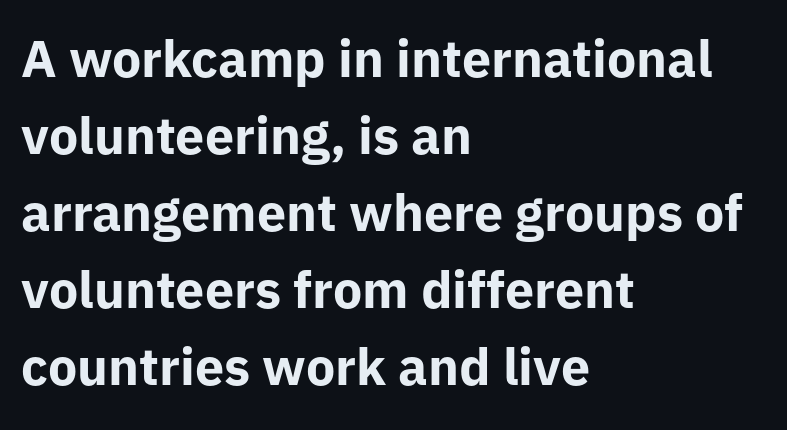
Q: Is the text bold? A: Yes.
Q: Is the text italic (slanted)? A: No, it is upright.
Q: Is the typeface a serif or a sans-serif typeface? A: Sans-serif.
Q: Is the text underlined? A: No.
Q: How is the paragraph aligned? A: Left-aligned.
Q: Is the spacing between letters normal or unusually wide? A: Normal.
Q: Is the spacing between lines tight, normal or loose? A: Normal.
Q: Width (condensed, normal, or wide)? A: Normal.
Q: Stroke contrast? A: Low.
Q: x-height? A: Medium.
Q: Monospaced? A: No.
